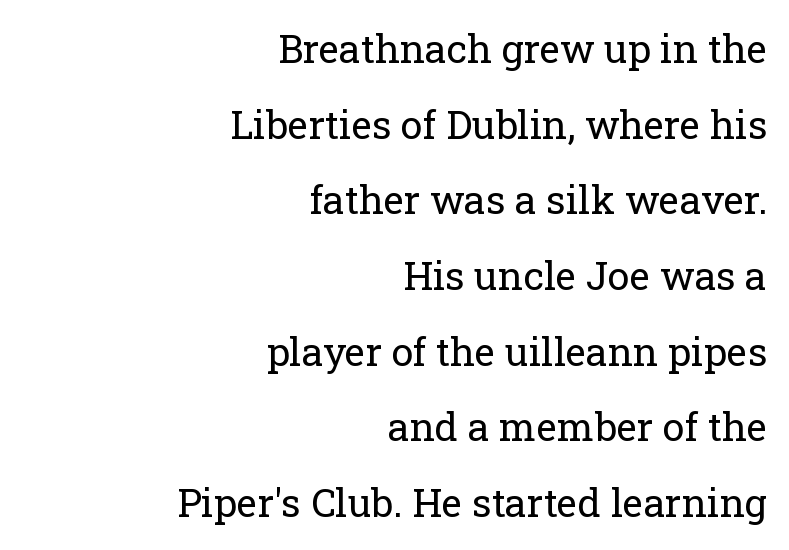
Stem width sits at or under what a default text font uses. Glance below the letters and you will spot only blank space. These lines are rendered in a variable-pitch font. Leading: increased. The lettering stays uniformly vertical, giving the passage a roman look. The lines are quadded right.
